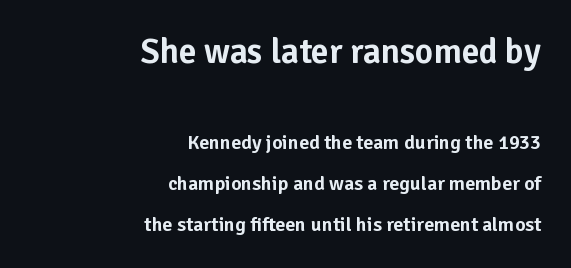
The image shows 35 px sans-serif type, upright; set right-aligned, loose line spacing (2.06x), normal letter spacing, not underlined; the first (top) block is 1.75x larger; low stroke contrast and a medium x-height.
